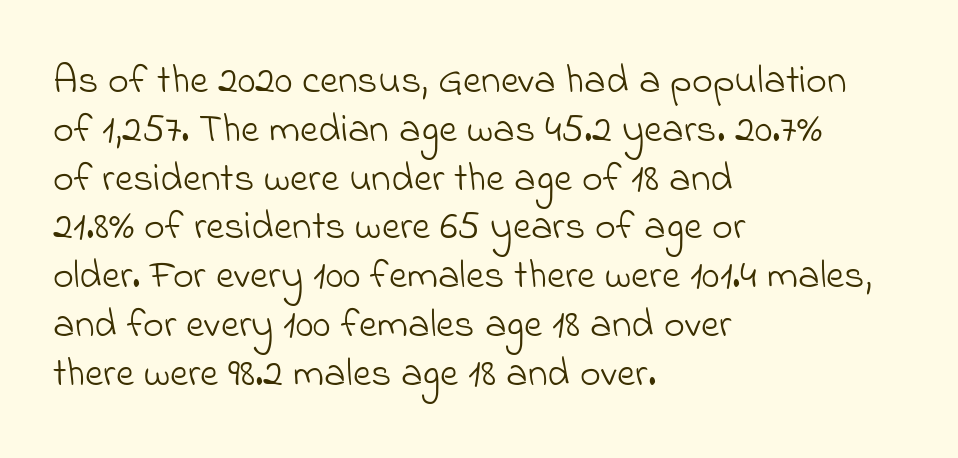
The image shows 40 px light sans-serif type; set left-aligned, line spacing 1.22x, normal letter spacing, not underlined; low stroke contrast and a small x-height.
